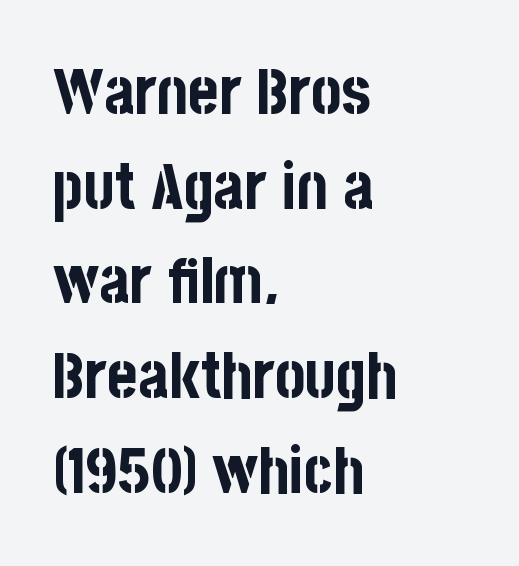
The image shows 64 px bold, condensed sans-serif type, upright; set left-aligned, normal line spacing (1.48x), normal letter spacing, not underlined; low stroke contrast and a large x-height.
